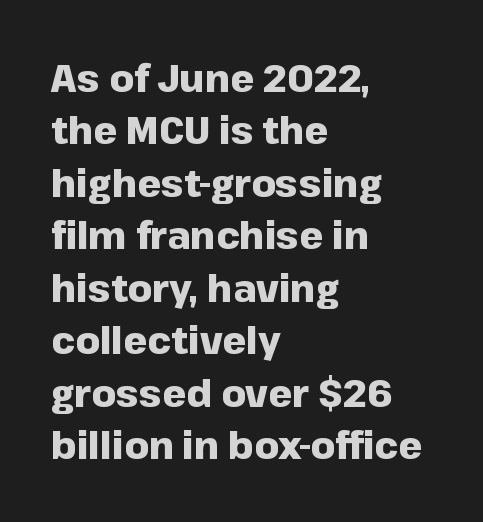
Q: Is the text bold? A: Yes.
Q: Is the text italic (slanted)? A: No, it is upright.
Q: Is the typeface a serif or a sans-serif typeface? A: Sans-serif.
Q: Is the text underlined? A: No.
Q: How is the paragraph aligned? A: Left-aligned.
Q: Is the spacing between letters normal or unusually wide? A: Normal.
Q: Is the spacing between lines tight, normal or loose? A: Normal.
Q: Width (condensed, normal, or wide)? A: Normal.
Q: Stroke contrast? A: Low.
Q: x-height? A: Medium.
Q: Monospaced? A: No.
